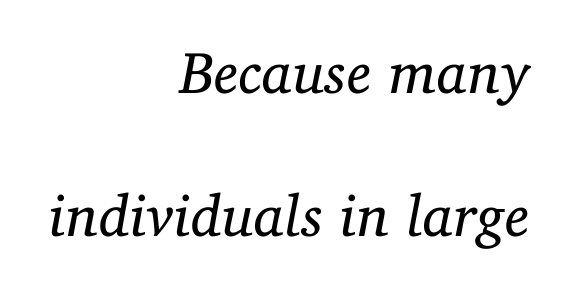
The letters are slanted; this is an italic face. One glance says open: line gaps are wider than usual. No extra tracking has been applied to these lines. The face looks like a standard text weight, possibly lighter.
